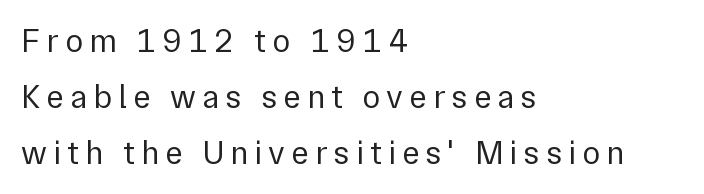
The typography opts for an upright posture over an oblique one. The rag falls on the right side of this text block. This sample has the flowing, uneven cadence of proportional lettering. No letter is thick-stroked: the sample isn't bold. The type family on display is of the sans-serif kind.
